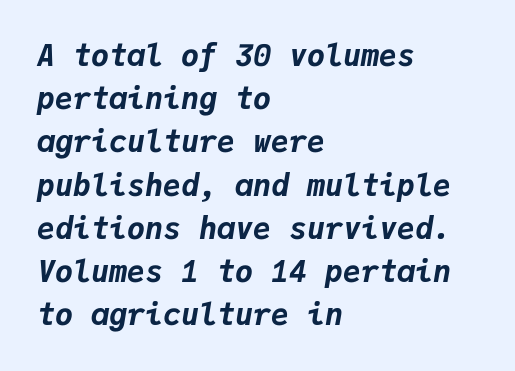
Q: Is the text bold? A: Yes.
Q: Is the text italic (slanted)? A: Yes, it leans right by about 9 degrees.
Q: Is the text underlined? A: No.
Q: How is the paragraph aligned? A: Left-aligned.
Q: Is the spacing between letters normal or unusually wide? A: Normal.
Q: Is the spacing between lines tight, normal or loose? A: Normal.
Q: Width (condensed, normal, or wide)? A: Normal.
Q: Stroke contrast? A: Low.
Q: x-height? A: Medium.
Q: Monospaced? A: Yes.
